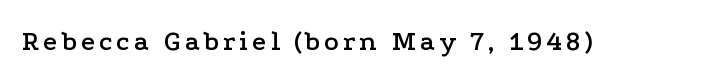
The font's upright variant was chosen for this text. Descenders hang freely into open space. Think of a printed novel: that variable character pitch is what you see here. Serif or sans? Serif — the stroke terminals have little feet.
